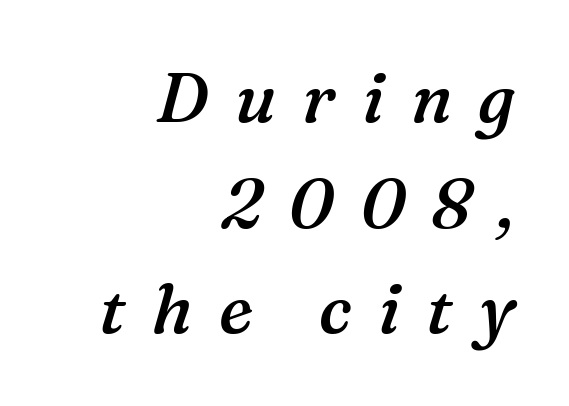
{"serif": "yes", "italic": "yes", "lean": "right", "slant_degrees": 16, "bold": "semi", "weight": "semibold", "width": "normal", "stroke_contrast": "medium", "x_height": "medium", "monospaced": "no", "underline": "no", "align": "right", "line_spacing": "normal", "line_spacing_ratio": 1.53, "letter_spacing": "wide", "letter_spacing_em": 0.38, "glyph_px": 69}
